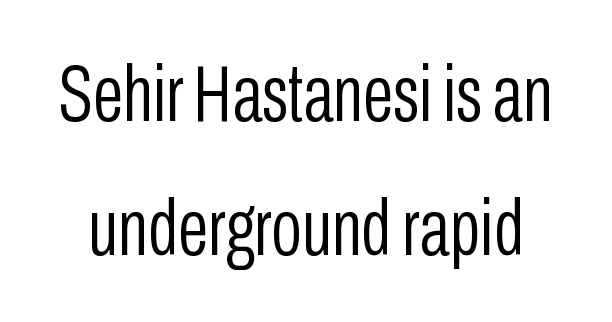
The image shows 80 px light, condensed sans-serif type, upright; set normal line spacing (1.67x), normal letter spacing, not underlined; low stroke contrast and a medium x-height.
